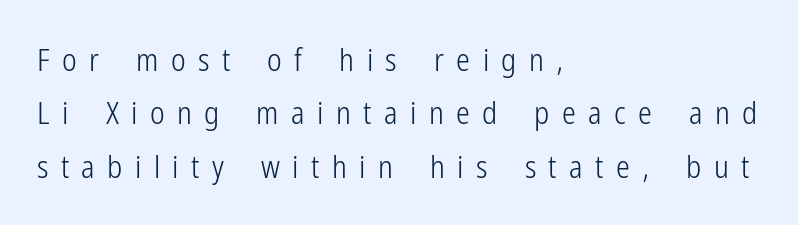
Is there any slant? The stems are plumb. Glance below the letters and you will spot only blank space. The passage shown is typeset with a sans-serif family. The characters are drawn with everyday or finer stroke widths.
